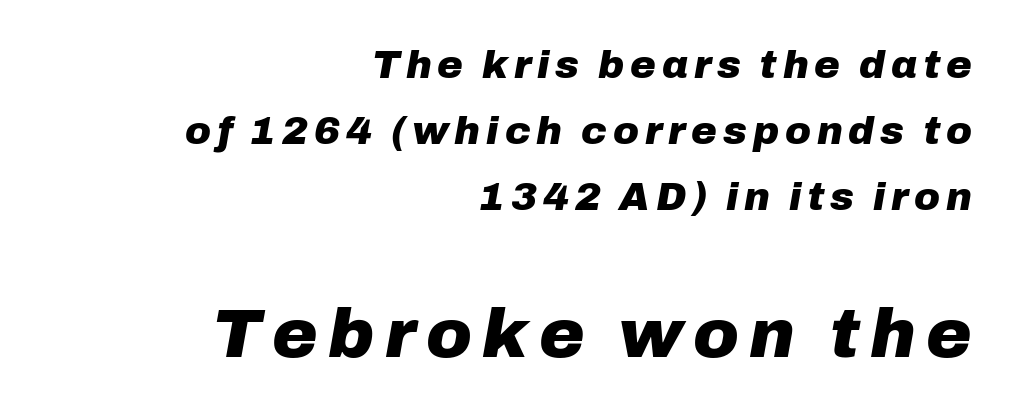
Is there much room between lines? A standard amount, neither cramped nor airy. The face used here has the dense, thick strokes of a bold. Type size steps up from the first block to the second. Slant detected: the letters are inclined. The letters advance in unequal steps, a hallmark of proportional type.
